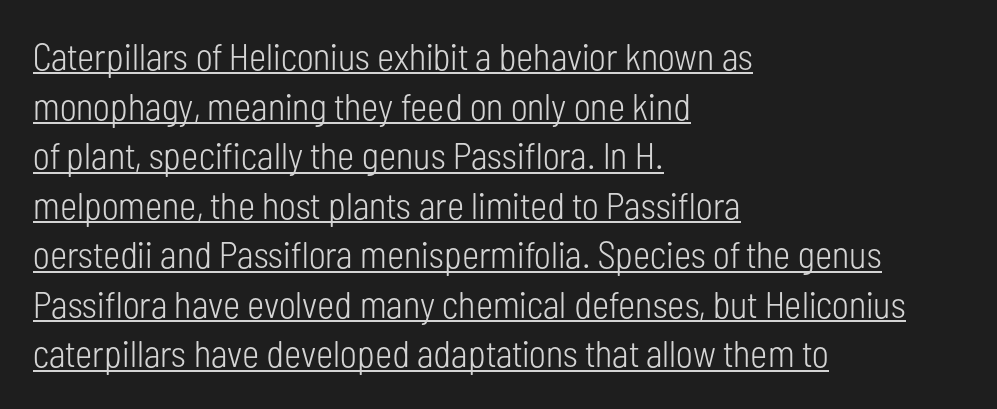
The image shows 37 px light, condensed sans-serif type, upright; set left-aligned, normal line spacing (1.34x), normal letter spacing, underlined; low stroke contrast and a medium x-height.
